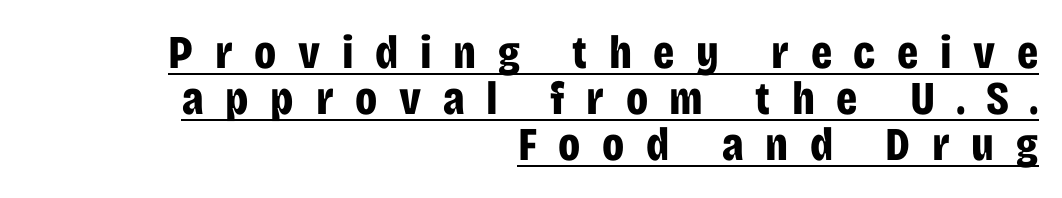
Each glyph is drawn with heavy, bold strokes. Each new line begins almost immediately beneath the previous one. How are the letters spaced? Widely, with obvious added tracking. Each line ends at the same right margin while the left side varies.
